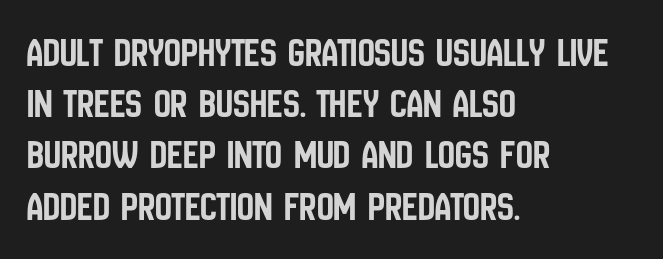
Letter spacing: default. This is sans-serif lettering, the kind often seen on screens and signage. Type without underlining. It's the straight-up-and-down kind of type. Proportional: the letters do not fall into vertical columns. The passage is arranged the way most books set body copy — flush left.
